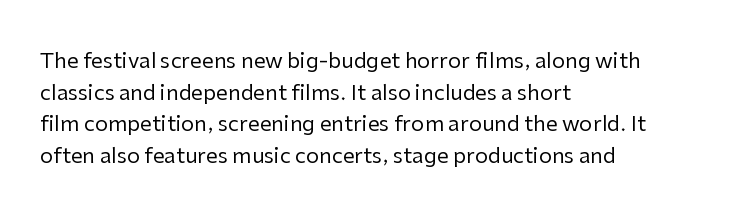
Q: Is the text bold? A: No.
Q: Is the text italic (slanted)? A: No, it is upright.
Q: Is the text underlined? A: No.
Q: How is the paragraph aligned? A: Left-aligned.
Q: Is the spacing between letters normal or unusually wide? A: Normal.
Q: Is the spacing between lines tight, normal or loose? A: Normal.
